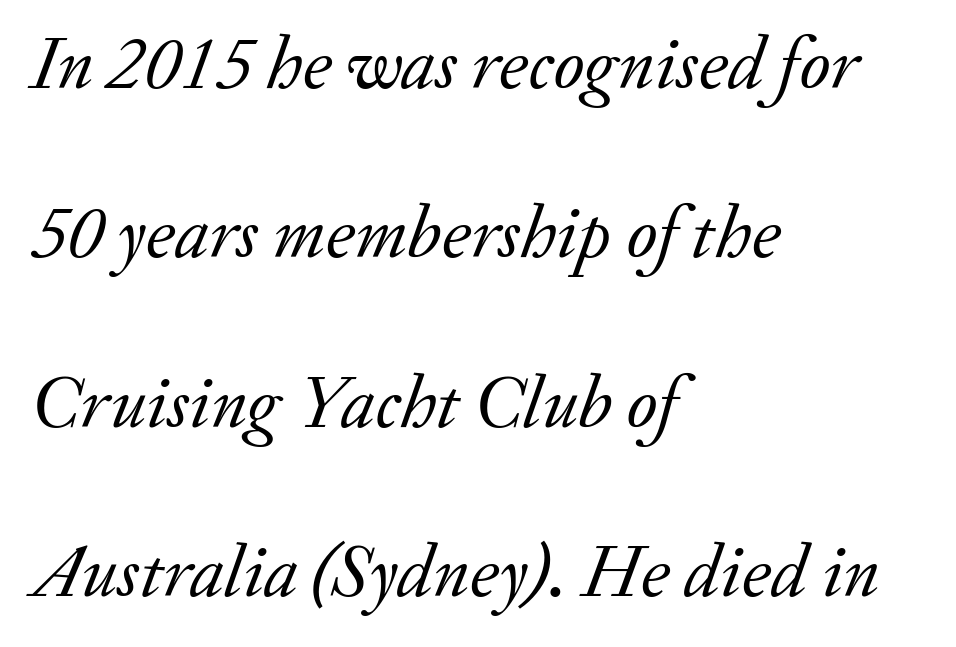
The image shows 75 px regular-weight serif type, italic (leaning right); set left-aligned, loose line spacing (2.26x), normal letter spacing, not underlined; low stroke contrast and a small x-height.
